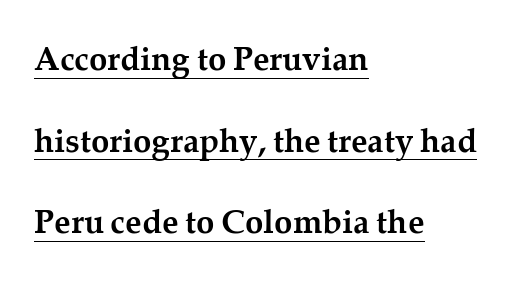
Q: Is the text bold? A: Yes.
Q: Is the text italic (slanted)? A: No, it is upright.
Q: Is the typeface a serif or a sans-serif typeface? A: Serif.
Q: Is the text underlined? A: Yes.
Q: How is the paragraph aligned? A: Left-aligned.
Q: Is the spacing between letters normal or unusually wide? A: Normal.
Q: Is the spacing between lines tight, normal or loose? A: Loose.
Q: Width (condensed, normal, or wide)? A: Normal.
Q: Stroke contrast? A: Medium.
Q: x-height? A: Medium.
Q: Monospaced? A: No.
